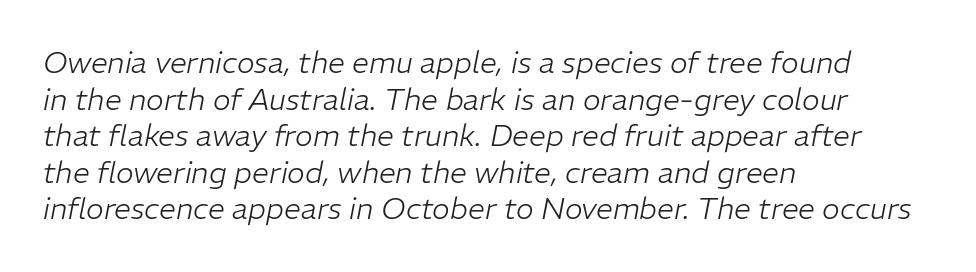
The glyphs look as if they've been sheared to an angle. A quiet, ordinary-to-light weight characterises the typeface. Underline: absent. The face used here is proportionally spaced, like ordinary book or web type.
